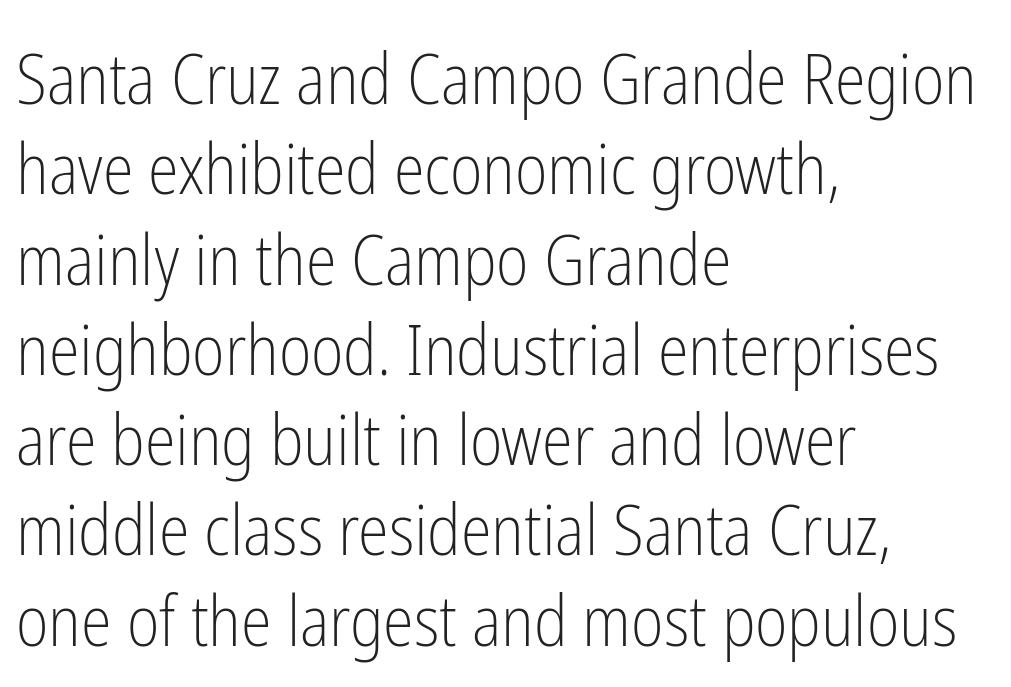
Q: Is the text bold? A: No.
Q: Is the text italic (slanted)? A: No, it is upright.
Q: Is the typeface a serif or a sans-serif typeface? A: Sans-serif.
Q: Is the text underlined? A: No.
Q: How is the paragraph aligned? A: Left-aligned.
Q: Is the spacing between letters normal or unusually wide? A: Normal.
Q: Is the spacing between lines tight, normal or loose? A: Normal.
Q: Width (condensed, normal, or wide)? A: Condensed.
Q: Stroke contrast? A: Low.
Q: x-height? A: Medium.
Q: Monospaced? A: No.
